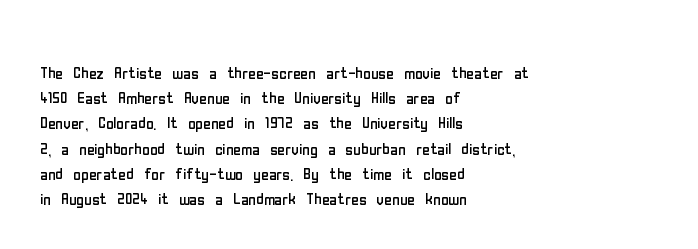
The image shows 21 px text type, upright; set left-aligned, line spacing 1.2x, normal letter spacing, not underlined.
